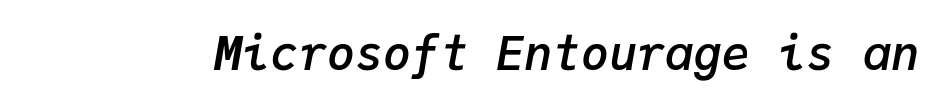
The gaps between neighbouring characters are ordinary and unremarkable. This is oblique type, the kind used for emphasis or titles. Anything drawn beneath the words? Only blank space. A typesetter would call this monospace, since all characters share one set width.
